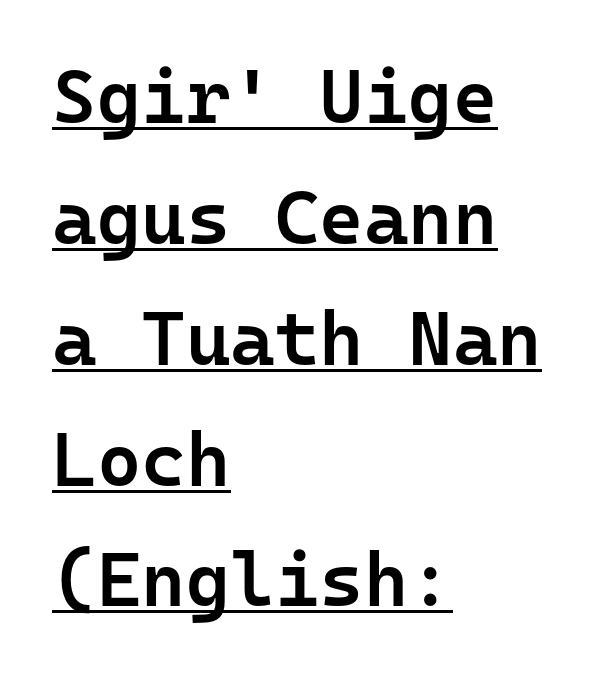
{"serif": "no", "italic": "no", "bold": "semi", "weight": "semibold", "width": "normal", "stroke_contrast": "low", "x_height": "medium", "monospaced": "yes", "underline": "yes", "align": "left", "line_spacing": "normal", "line_spacing_ratio": 1.59, "letter_spacing": "normal", "letter_spacing_em": 0.0, "glyph_px": 76}
